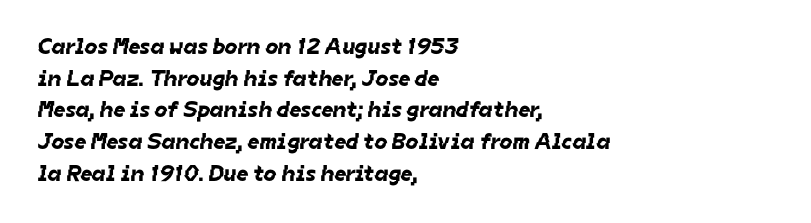
The image shows 23 px text type; set left-aligned, normal line spacing (1.38x), normal letter spacing, not underlined.
